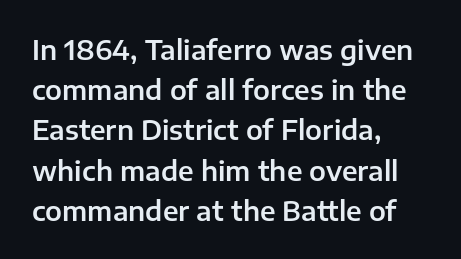
The image shows 27 px text type, upright; set left-aligned, normal line spacing (1.49x), normal letter spacing, not underlined.
